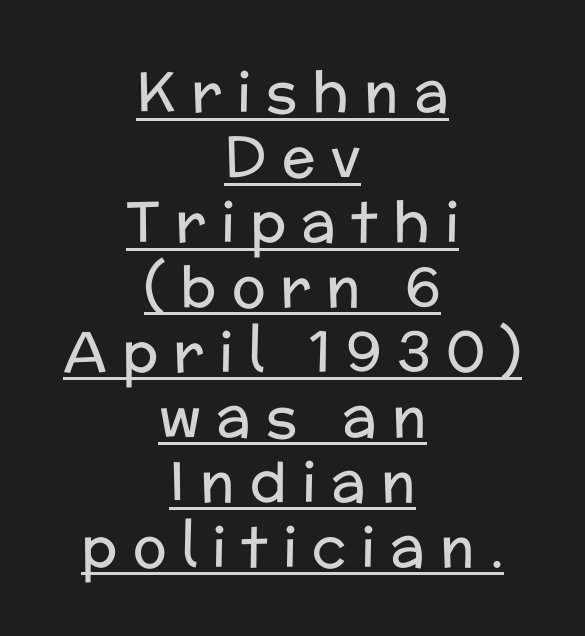
In terms of posture, this sample is upright. The specimen includes a rule beneath the text block's lines. Loose tracking; the words dissolve into strings of separated letters. A centered setting, common on invitations and titles, is used for this passage. This sample has the flowing, uneven cadence of proportional lettering.
